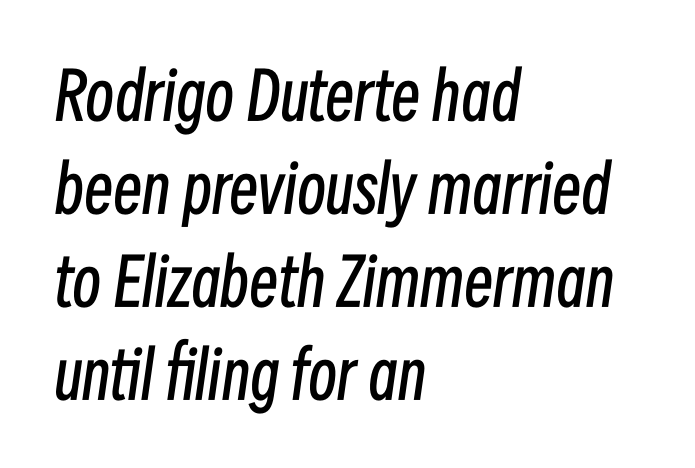
The image shows 65 px regular-weight, condensed type, italic (leaning right); set left-aligned, normal line spacing (1.43x), normal letter spacing, not underlined; low stroke contrast and a medium x-height.
